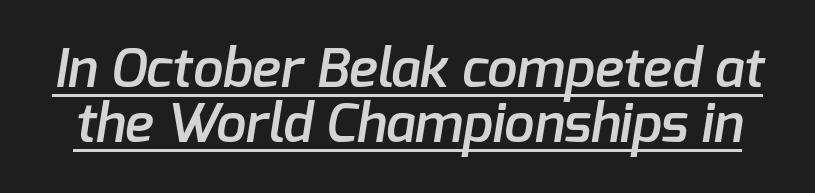
Q: Is the text bold? A: Semi-bold.
Q: Is the typeface a serif or a sans-serif typeface? A: Sans-serif.
Q: Is the text underlined? A: Yes.
Q: Is the spacing between letters normal or unusually wide? A: Normal.
Q: Is the spacing between lines tight, normal or loose? A: Tight.
Q: Width (condensed, normal, or wide)? A: Normal.
Q: Stroke contrast? A: Low.
Q: x-height? A: Medium.
Q: Monospaced? A: No.
